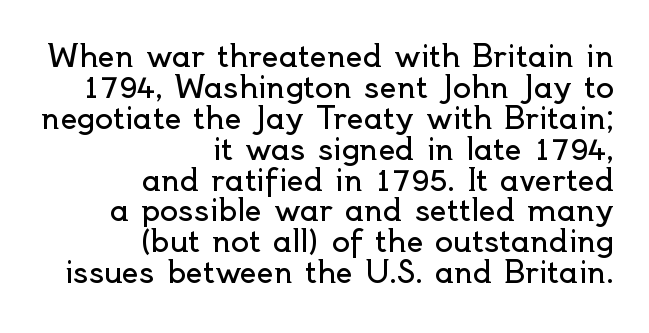
The text block is weighted toward the right margin, trailing off unevenly leftward. The type sits square on the baseline with zero lean. Caption: face not bold, strokes unweighted. I'd call this a sans setting — the letters go barefoot.
